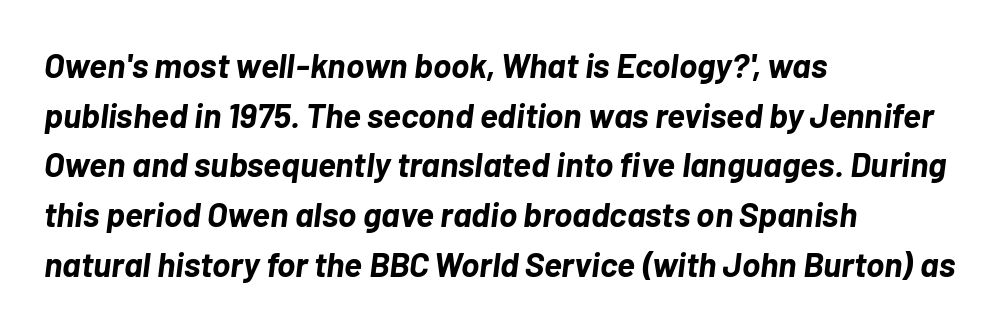
Check under the words: just untouched page. This sample uses plain, unmodified letter spacing. The space between consecutive lines is moderate. Thick stems and heavy bowls — unmistakably bold. A student would call this left alignment; a typographer would say flush left, rag right. The rendering uses natural spacing where letterforms have individual widths.
